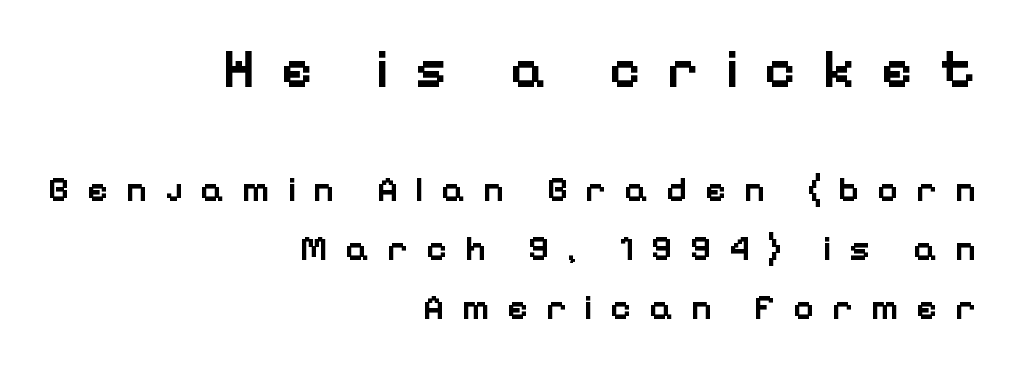
{"serif": "no", "italic": "no", "bold": "semi", "weight": "semibold", "width": "normal", "stroke_contrast": "low", "x_height": "medium", "monospaced": "no", "underline": "no", "align": "right", "line_spacing": "normal", "line_spacing_ratio": 1.63, "letter_spacing": "wide", "letter_spacing_em": 0.48, "larger_block": "first", "size_ratio": 1.5, "glyph_px": 54}
